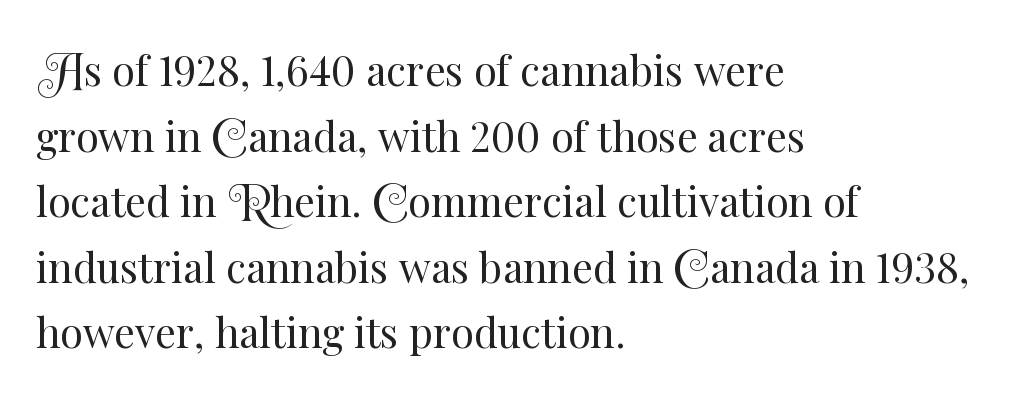
Q: Is the text bold? A: No.
Q: Is the text italic (slanted)? A: No, it is upright.
Q: Is the text underlined? A: No.
Q: How is the paragraph aligned? A: Left-aligned.
Q: Is the spacing between letters normal or unusually wide? A: Normal.
Q: Is the spacing between lines tight, normal or loose? A: Normal.
Q: Width (condensed, normal, or wide)? A: Normal.
Q: Stroke contrast? A: Medium.
Q: x-height? A: Small.
Q: Monospaced? A: No.
